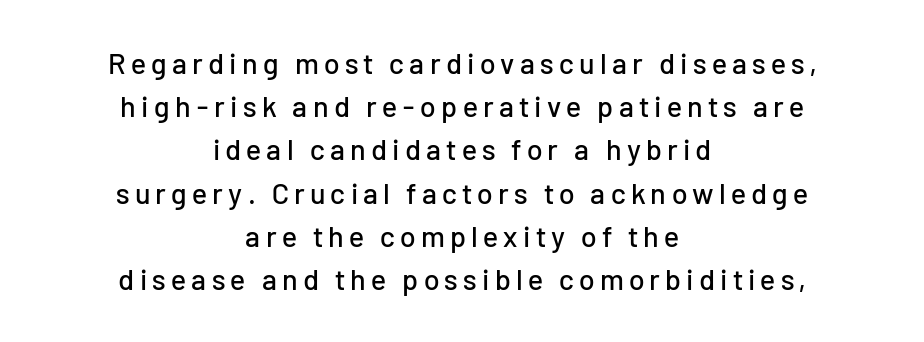
Nobody drew a line under any word here. This rendering uses center alignment, leaving both contours irregular but symmetric. In terms of letterform style, serifs are entirely absent. Does the lettering tilt? It doesn't — this is upright.
